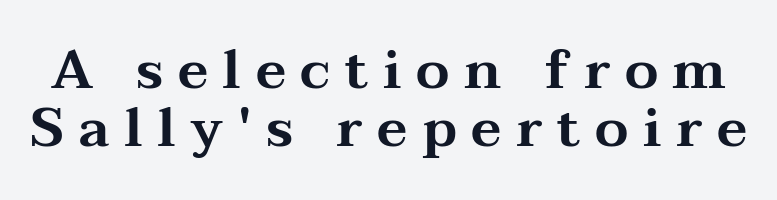
{"serif": "yes", "italic": "no", "width": "wide", "stroke_contrast": "medium", "x_height": "medium", "monospaced": "no", "underline": "no", "line_spacing": "tight", "line_spacing_ratio": 1.08, "letter_spacing": "wide", "letter_spacing_em": 0.27, "glyph_px": 54}
